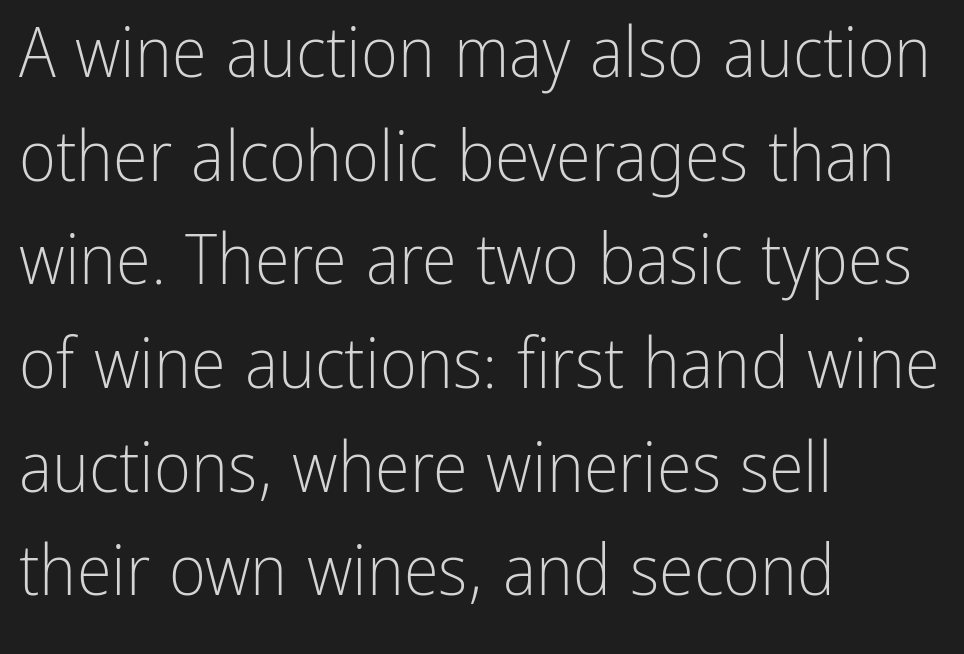
The image shows 71 px light, condensed sans-serif type, upright; set left-aligned, normal line spacing (1.46x), normal letter spacing, not underlined; low stroke contrast and a medium x-height.
